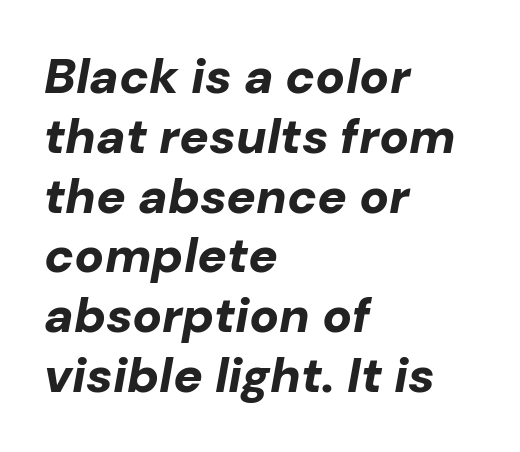
{"italic": "yes", "lean": "right", "slant_degrees": 10, "bold": "yes", "weight": "bold", "width": "normal", "stroke_contrast": "low", "x_height": "medium", "monospaced": "no", "underline": "no", "align": "left", "line_spacing_ratio": 1.22, "letter_spacing": "normal", "letter_spacing_em": 0.0, "glyph_px": 49}
